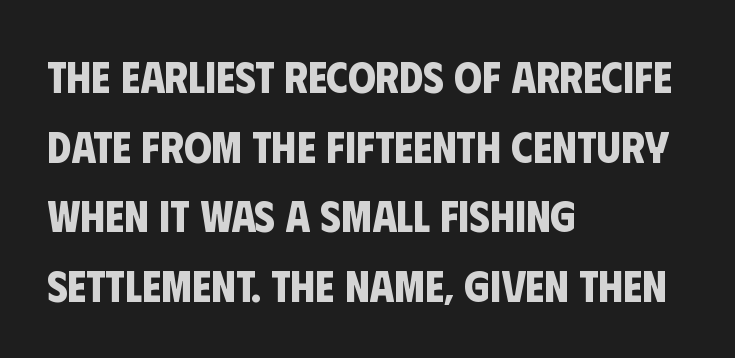
Q: Is the text bold? A: Yes.
Q: Is the typeface a serif or a sans-serif typeface? A: Sans-serif.
Q: Is the text underlined? A: No.
Q: How is the paragraph aligned? A: Left-aligned.
Q: Is the spacing between letters normal or unusually wide? A: Normal.
Q: Is the spacing between lines tight, normal or loose? A: Normal.
Q: Width (condensed, normal, or wide)? A: Condensed.
Q: Stroke contrast? A: Low.
Q: x-height? A: Large.
Q: Monospaced? A: No.
